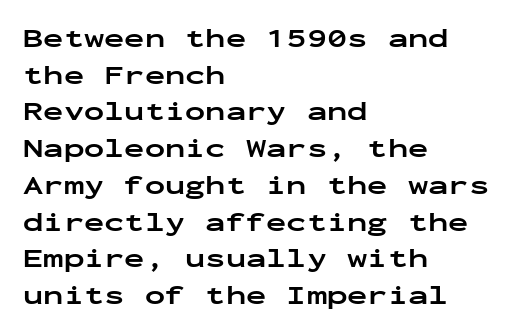
The image shows 27 px bold type, upright; set left-aligned, normal line spacing (1.36x), normal letter spacing, not underlined.
